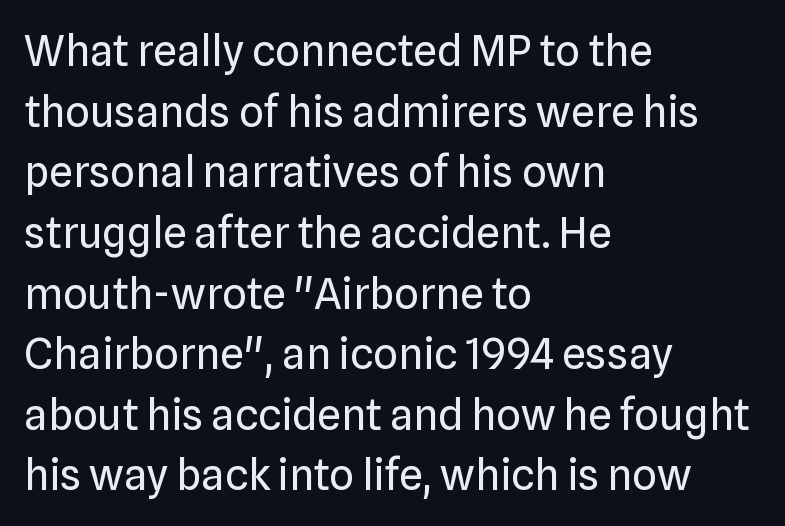
Q: Is the text bold? A: No.
Q: Is the text italic (slanted)? A: No, it is upright.
Q: Is the typeface a serif or a sans-serif typeface? A: Sans-serif.
Q: Is the text underlined? A: No.
Q: How is the paragraph aligned? A: Left-aligned.
Q: Is the spacing between letters normal or unusually wide? A: Normal.
Q: Is the spacing between lines tight, normal or loose? A: Normal.
Q: Width (condensed, normal, or wide)? A: Normal.
Q: Stroke contrast? A: Low.
Q: x-height? A: Medium.
Q: Monospaced? A: No.
